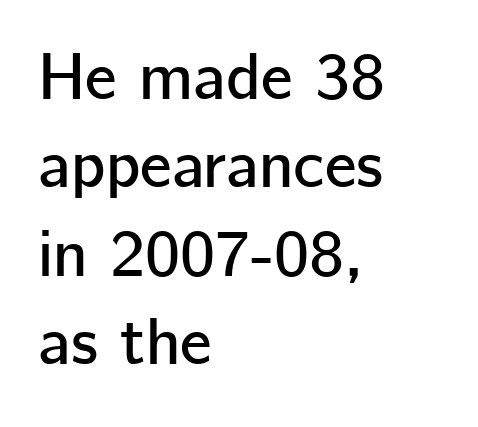
Q: Is the text italic (slanted)? A: No, it is upright.
Q: Is the typeface a serif or a sans-serif typeface? A: Sans-serif.
Q: Is the text underlined? A: No.
Q: How is the paragraph aligned? A: Left-aligned.
Q: Is the spacing between letters normal or unusually wide? A: Normal.
Q: Is the spacing between lines tight, normal or loose? A: Normal.
Q: Width (condensed, normal, or wide)? A: Normal.
Q: Stroke contrast? A: Low.
Q: x-height? A: Medium.
Q: Monospaced? A: No.
